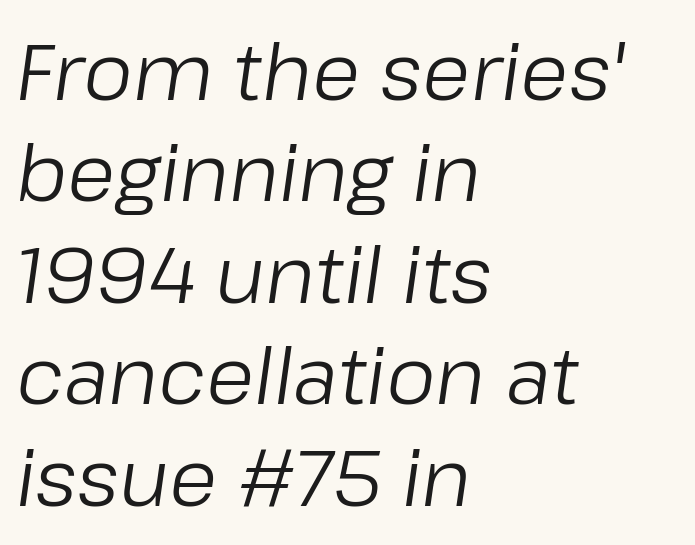
{"italic": "yes", "lean": "right", "slant_degrees": 8, "bold": "no", "weight": "regular", "width": "normal", "stroke_contrast": "low", "x_height": "medium", "monospaced": "no", "underline": "no", "align": "left", "line_spacing": "normal", "line_spacing_ratio": 1.3, "letter_spacing": "normal", "letter_spacing_em": 0.0, "glyph_px": 78}
